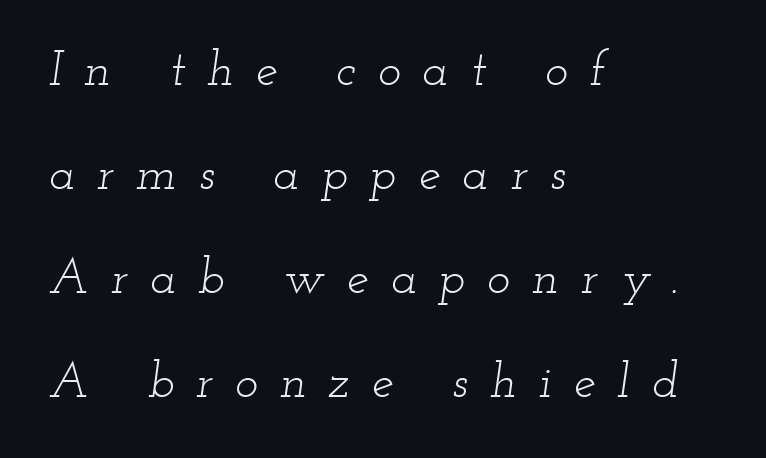
Q: Is the text bold? A: No.
Q: Is the text italic (slanted)? A: Yes, it leans right by about 12 degrees.
Q: Is the typeface a serif or a sans-serif typeface? A: Serif.
Q: Is the text underlined? A: No.
Q: How is the paragraph aligned? A: Left-aligned.
Q: Is the spacing between letters normal or unusually wide? A: Unusually wide.
Q: Is the spacing between lines tight, normal or loose? A: Loose.
Q: Width (condensed, normal, or wide)? A: Wide.
Q: Stroke contrast? A: Low.
Q: x-height? A: Small.
Q: Monospaced? A: No.
